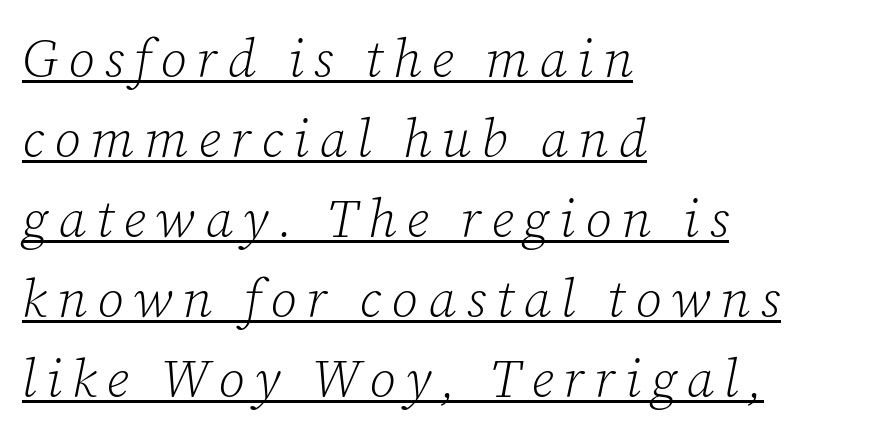
Stem width sits at or under what a default text font uses. Typographically, this falls in the serif category. The typesetter chose a ragged-right arrangement here. The rendering uses the underline text-decoration.
